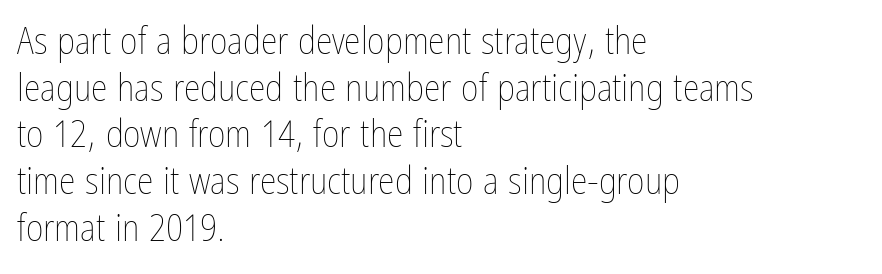
Q: Is the text bold? A: No.
Q: Is the text italic (slanted)? A: No, it is upright.
Q: Is the text underlined? A: No.
Q: How is the paragraph aligned? A: Left-aligned.
Q: Is the spacing between letters normal or unusually wide? A: Normal.
Q: Width (condensed, normal, or wide)? A: Condensed.
Q: Stroke contrast? A: Low.
Q: x-height? A: Medium.
Q: Monospaced? A: No.
